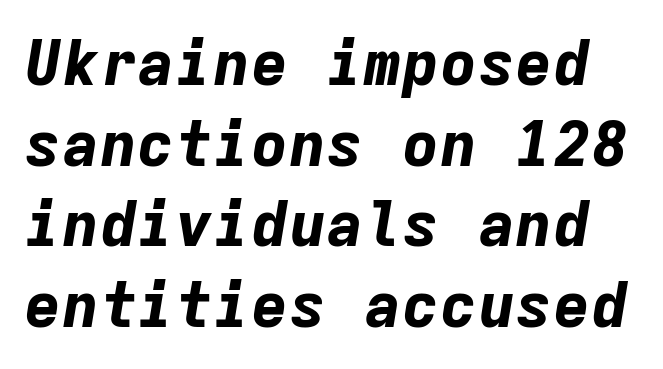
The image shows 63 px bold type, italic (leaning right), monospaced; set normal line spacing (1.28x), normal letter spacing, not underlined; low stroke contrast and a medium x-height.
